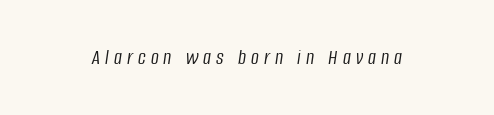
Q: Is the text bold? A: No.
Q: Is the text italic (slanted)? A: Yes, it leans right by about 8 degrees.
Q: Is the text underlined? A: No.
Q: Is the spacing between letters normal or unusually wide? A: Unusually wide.
